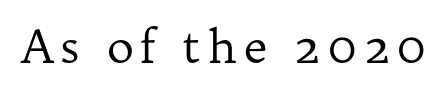
The image shows 46 px regular-weight serif type, upright; set not underlined; low stroke contrast and a medium x-height.
